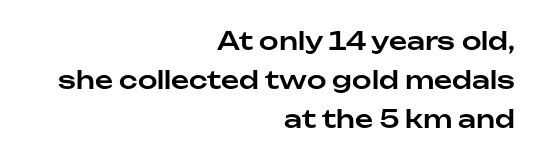
{"italic": "no", "underline": "no", "align": "right", "line_spacing": "normal", "line_spacing_ratio": 1.56, "letter_spacing": "normal", "letter_spacing_em": 0.0, "glyph_px": 25}
